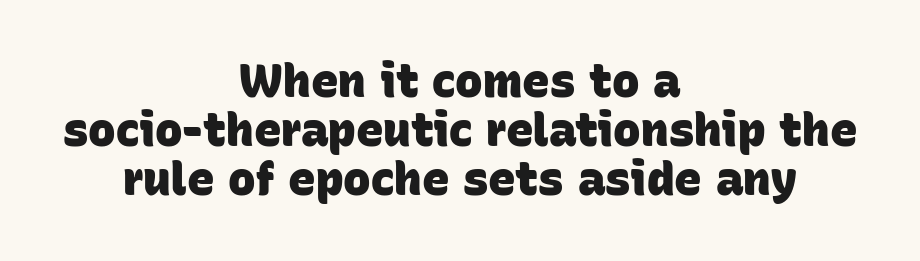
Q: Is the text bold? A: Yes.
Q: Is the typeface a serif or a sans-serif typeface? A: Sans-serif.
Q: Is the text underlined? A: No.
Q: How is the paragraph aligned? A: Centered.
Q: Is the spacing between letters normal or unusually wide? A: Normal.
Q: Is the spacing between lines tight, normal or loose? A: Tight.
Q: Width (condensed, normal, or wide)? A: Normal.
Q: Stroke contrast? A: Low.
Q: x-height? A: Large.
Q: Monospaced? A: No.
